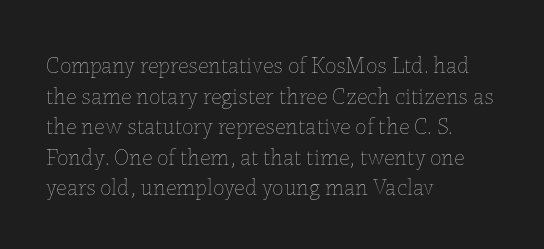
{"italic": "no", "bold": "no", "underline": "no", "align": "left", "line_spacing": "normal", "line_spacing_ratio": 1.33, "letter_spacing": "normal", "letter_spacing_em": 0.0, "glyph_px": 23}
